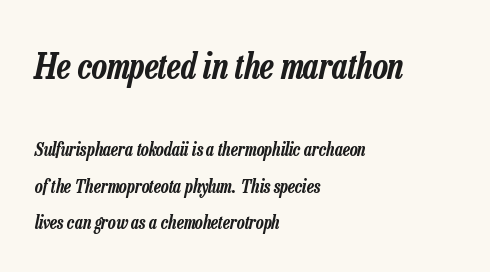
The image shows 35 px condensed type, italic (leaning right); set left-aligned, loose line spacing (2.01x), normal letter spacing, not underlined; the first (top) block is 1.94x larger; low stroke contrast and a medium x-height.
